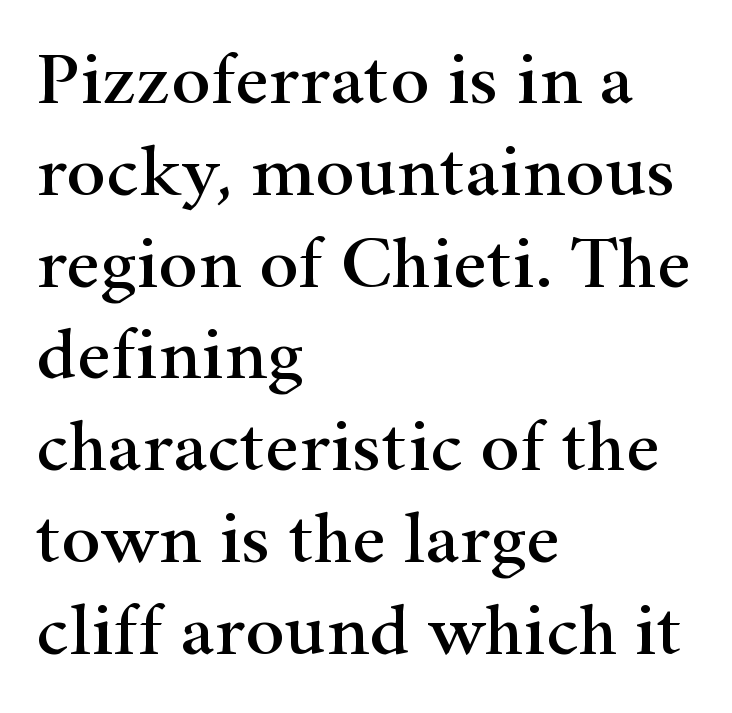
Q: Is the text italic (slanted)? A: No, it is upright.
Q: Is the typeface a serif or a sans-serif typeface? A: Serif.
Q: Is the text underlined? A: No.
Q: How is the paragraph aligned? A: Left-aligned.
Q: Is the spacing between letters normal or unusually wide? A: Normal.
Q: Width (condensed, normal, or wide)? A: Wide.
Q: Stroke contrast? A: High.
Q: x-height? A: Small.
Q: Monospaced? A: No.
